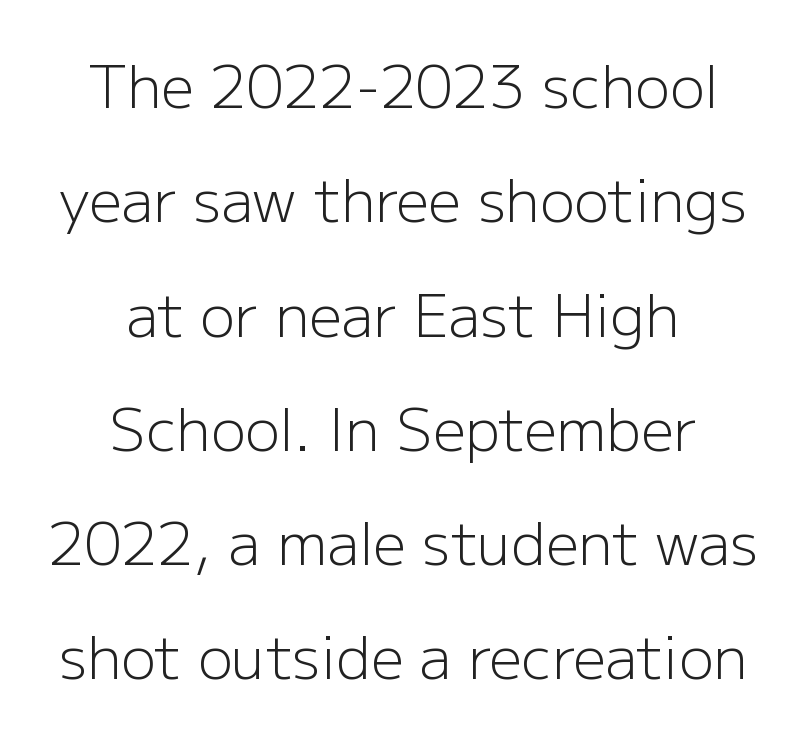
Q: Is the text bold? A: No.
Q: Is the text italic (slanted)? A: No, it is upright.
Q: Is the typeface a serif or a sans-serif typeface? A: Sans-serif.
Q: Is the text underlined? A: No.
Q: How is the paragraph aligned? A: Centered.
Q: Is the spacing between letters normal or unusually wide? A: Normal.
Q: Is the spacing between lines tight, normal or loose? A: Loose.
Q: Width (condensed, normal, or wide)? A: Normal.
Q: Stroke contrast? A: Low.
Q: x-height? A: Medium.
Q: Monospaced? A: No.
